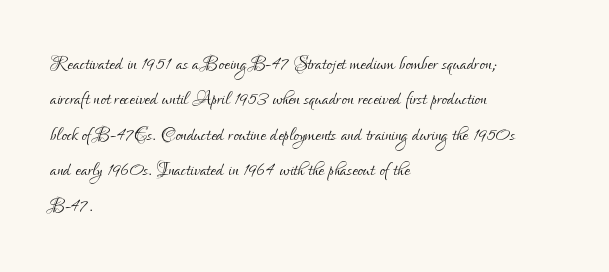
The image shows 25 px text type; set left-aligned, normal line spacing (1.42x), normal letter spacing, not underlined.
